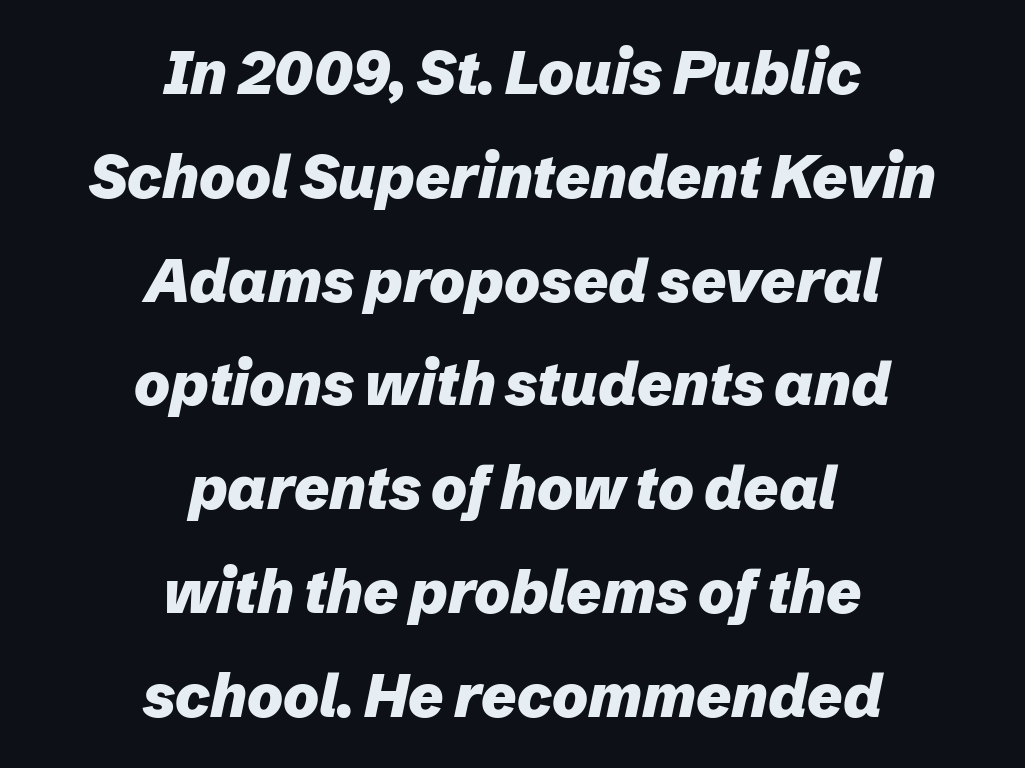
{"italic": "yes", "lean": "right", "slant_degrees": 12, "bold": "yes", "weight": "heavy", "width": "normal", "stroke_contrast": "low", "x_height": "medium", "monospaced": "no", "underline": "no", "align": "center", "line_spacing_ratio": 1.73, "letter_spacing": "normal", "letter_spacing_em": 0.0, "glyph_px": 60}
